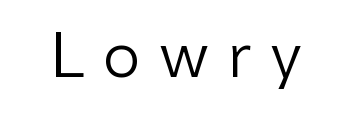
Q: Is the text bold? A: No.
Q: Is the text italic (slanted)? A: No, it is upright.
Q: Is the typeface a serif or a sans-serif typeface? A: Sans-serif.
Q: Is the text underlined? A: No.
Q: Is the spacing between letters normal or unusually wide? A: Unusually wide.
Q: Width (condensed, normal, or wide)? A: Normal.
Q: Stroke contrast? A: Low.
Q: x-height? A: Medium.
Q: Monospaced? A: No.
